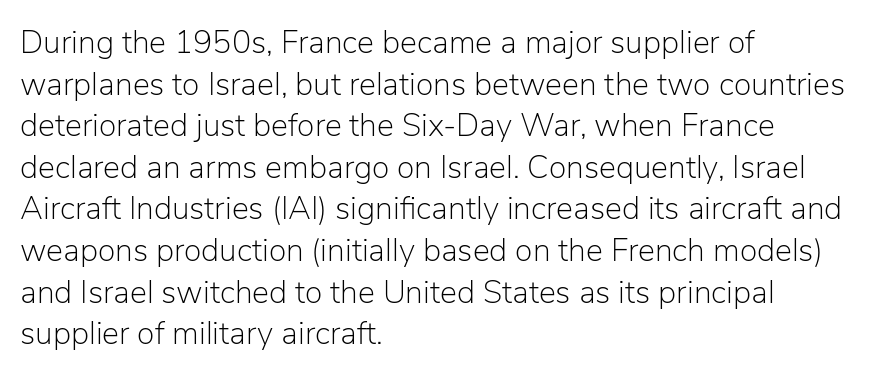
Q: Is the text bold? A: No.
Q: Is the text italic (slanted)? A: No, it is upright.
Q: Is the typeface a serif or a sans-serif typeface? A: Sans-serif.
Q: Is the text underlined? A: No.
Q: How is the paragraph aligned? A: Left-aligned.
Q: Is the spacing between letters normal or unusually wide? A: Normal.
Q: Is the spacing between lines tight, normal or loose? A: Normal.
Q: Width (condensed, normal, or wide)? A: Normal.
Q: Stroke contrast? A: Low.
Q: x-height? A: Medium.
Q: Monospaced? A: No.
